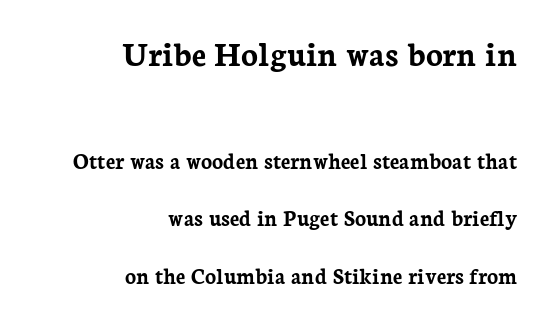
{"serif": "yes", "italic": "no", "bold": "yes", "weight": "semibold", "width": "normal", "stroke_contrast": "low", "x_height": "medium", "monospaced": "no", "underline": "no", "align": "right", "line_spacing": "loose", "line_spacing_ratio": 2.49, "letter_spacing": "normal", "letter_spacing_em": 0.0, "larger_block": "first", "size_ratio": 1.52, "glyph_px": 35}
